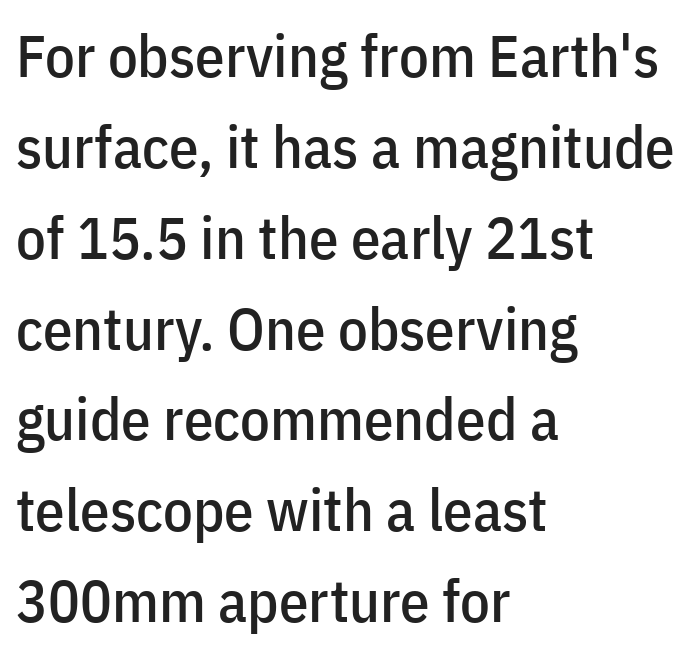
The image shows 59 px condensed sans-serif type, upright; set left-aligned, normal line spacing (1.54x), normal letter spacing, not underlined; low stroke contrast and a medium x-height.
